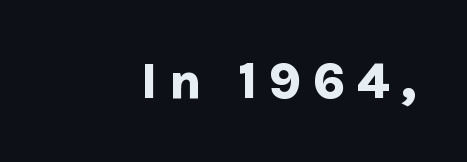
Vertical strokes here are truly vertical. The rendering uses natural spacing where letterforms have individual widths. What weight is shown? A full bold with thick strokes. A typesetter would call this heavily tracked-out type. Bare-footed words on every line.
